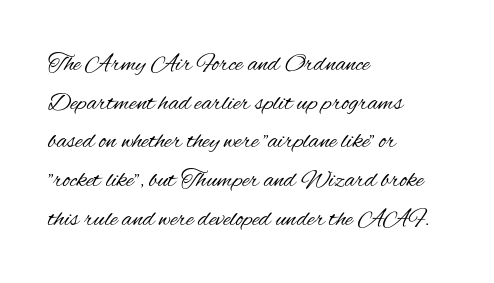
{"bold": "no", "underline": "no", "align": "left", "line_spacing": "normal", "line_spacing_ratio": 1.55, "letter_spacing": "normal", "letter_spacing_em": 0.0, "glyph_px": 25}
